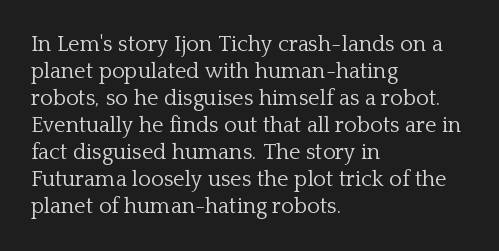
Beneath every word, the page is bare. The lettering holds an erect, upright posture throughout. Caption: face not bold, strokes unweighted. The gaps between neighbouring characters are ordinary and unremarkable.
